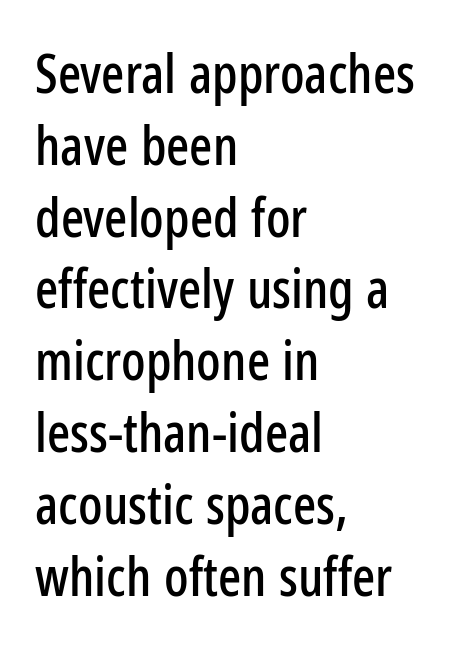
Default kerning and tracking; the words read as compact shapes. The string is rendered with underlining switched off. Each line starts at the same left margin while the right side varies. Honestly, the row spacing looks completely unremarkable. Posture: straight, roman, zero tilt.
